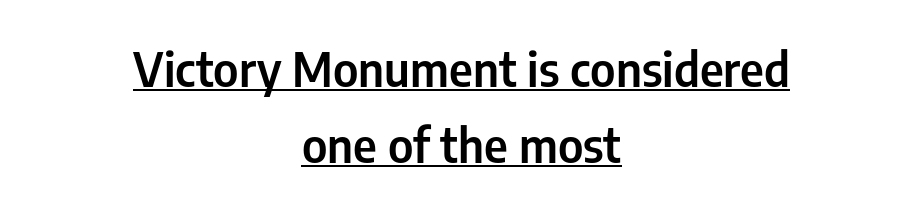
The specimen reads as upright at a glance. Evenly set lines give the paragraph a standard silhouette. Horizontal alignment here is central, giving a formal, balanced look. This sample has the flowing, uneven cadence of proportional lettering.
